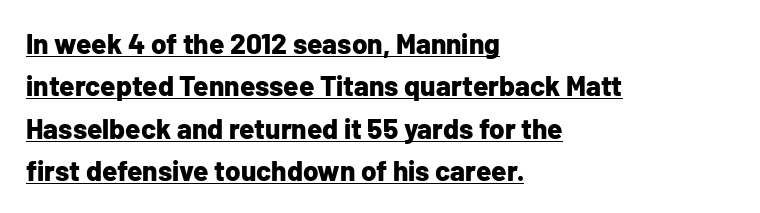
{"serif": "no", "italic": "no", "bold": "yes", "weight": "bold", "width": "normal", "stroke_contrast": "low", "x_height": "medium", "monospaced": "no", "underline": "yes", "align": "left", "line_spacing": "normal", "line_spacing_ratio": 1.51, "letter_spacing": "normal", "letter_spacing_em": 0.0, "glyph_px": 28}
